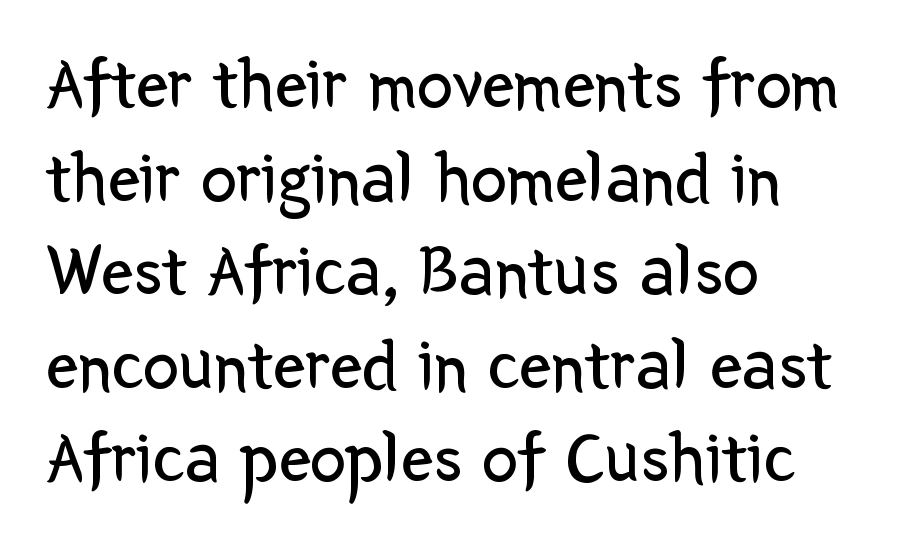
Q: Is the text bold? A: No.
Q: Is the text italic (slanted)? A: No, it is upright.
Q: Is the typeface a serif or a sans-serif typeface? A: Sans-serif.
Q: Is the text underlined? A: No.
Q: How is the paragraph aligned? A: Left-aligned.
Q: Is the spacing between letters normal or unusually wide? A: Normal.
Q: Is the spacing between lines tight, normal or loose? A: Normal.
Q: Width (condensed, normal, or wide)? A: Normal.
Q: Stroke contrast? A: Low.
Q: x-height? A: Medium.
Q: Monospaced? A: No.
